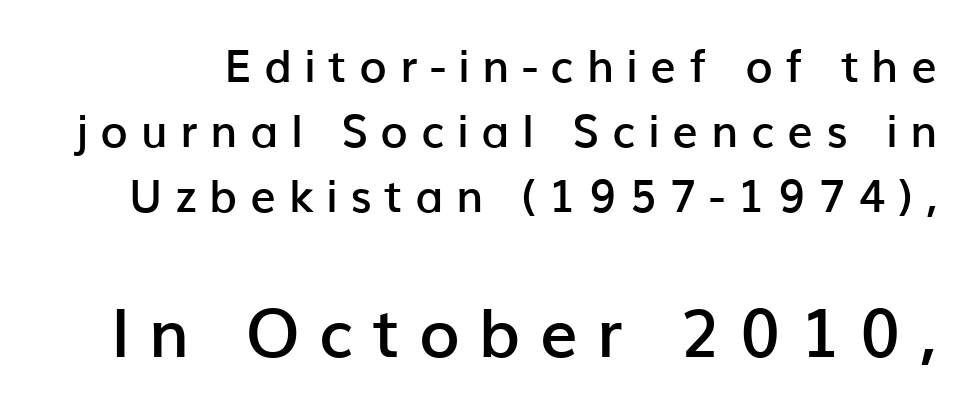
{"serif": "no", "italic": "no", "bold": "semi", "weight": "semibold", "width": "normal", "stroke_contrast": "low", "x_height": "medium", "monospaced": "no", "underline": "no", "line_spacing": "normal", "line_spacing_ratio": 1.45, "letter_spacing": "wide", "letter_spacing_em": 0.28, "larger_block": "second", "size_ratio": 1.49, "glyph_px": 67}
